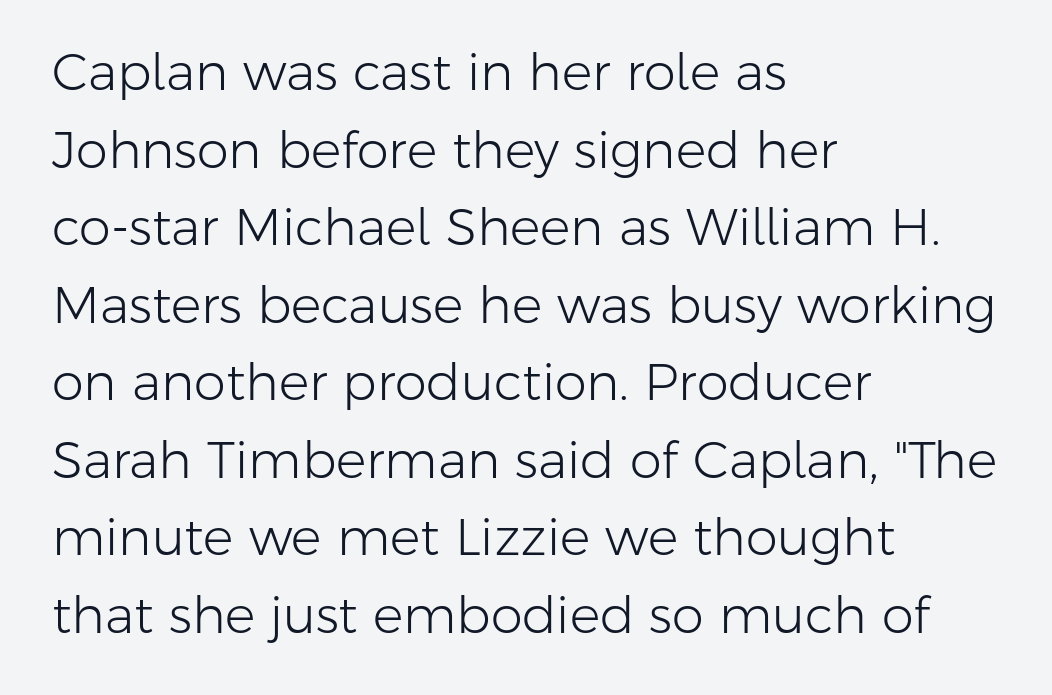
Q: Is the text bold? A: No.
Q: Is the text italic (slanted)? A: No, it is upright.
Q: Is the typeface a serif or a sans-serif typeface? A: Sans-serif.
Q: Is the text underlined? A: No.
Q: How is the paragraph aligned? A: Left-aligned.
Q: Is the spacing between letters normal or unusually wide? A: Normal.
Q: Is the spacing between lines tight, normal or loose? A: Normal.
Q: Width (condensed, normal, or wide)? A: Normal.
Q: Stroke contrast? A: Low.
Q: x-height? A: Medium.
Q: Monospaced? A: No.
